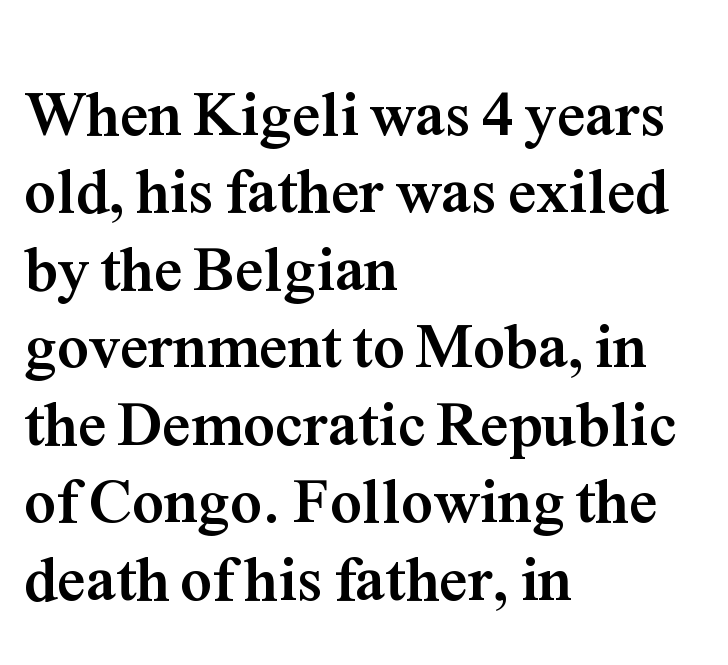
{"serif": "yes", "italic": "no", "bold": "yes", "weight": "semibold", "width": "normal", "stroke_contrast": "medium", "x_height": "medium", "monospaced": "no", "underline": "no", "align": "left", "line_spacing_ratio": 1.23, "letter_spacing": "normal", "letter_spacing_em": 0.0, "glyph_px": 63}
